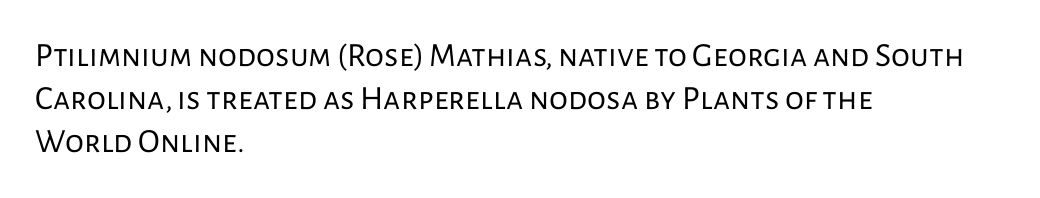
The letters advance in unequal steps, a hallmark of proportional type. Descender tails drop into unmarked territory. Leading matches the norm, producing a regular column. The lines are quadded left. The tracking reads as untouched default to a designer's eye. Are there feet on the stems? There aren't — it's a sans.
